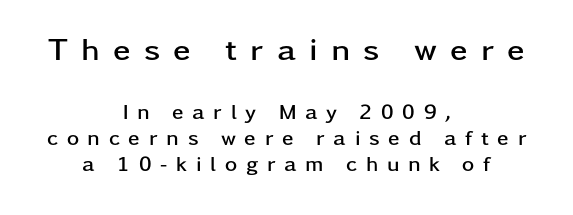
The image shows 32 px semibold, wide sans-serif type, upright; set centered, normal line spacing (1.25x), unusually wide letter spacing (+0.41 em), not underlined; the first (top) block is 1.52x larger; low stroke contrast and a medium x-height.
